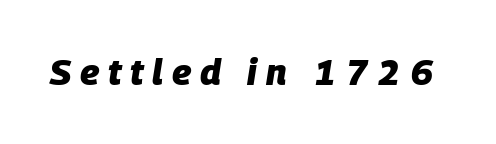
The image shows 36 px heavy type, italic (leaning right); set unusually wide letter spacing (+0.24 em), not underlined; low stroke contrast and a large x-height.
